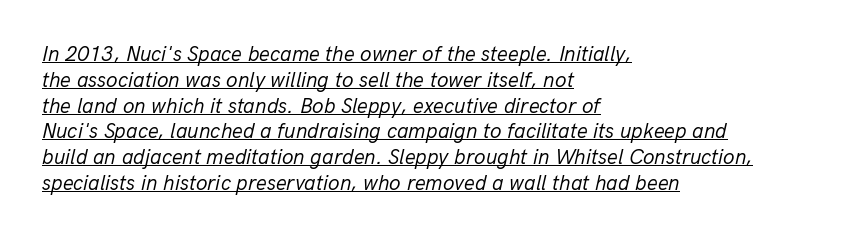
{"italic": "yes", "lean": "right", "slant_degrees": 13, "bold": "no", "underline": "yes", "align": "left", "line_spacing_ratio": 1.23, "letter_spacing": "normal", "letter_spacing_em": 0.0, "glyph_px": 21}
